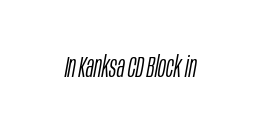
Q: Is the text bold? A: No.
Q: Is the text italic (slanted)? A: Yes, it leans right by about 10 degrees.
Q: Is the text underlined? A: No.
Q: Is the spacing between letters normal or unusually wide? A: Normal.
Q: Width (condensed, normal, or wide)? A: Condensed.
Q: Stroke contrast? A: Low.
Q: x-height? A: Large.
Q: Monospaced? A: No.
